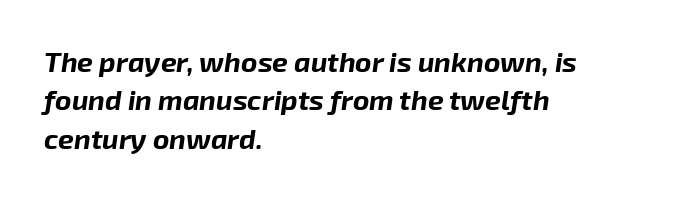
{"italic": "yes", "lean": "right", "slant_degrees": 8, "bold": "yes", "weight": "bold", "width": "normal", "stroke_contrast": "low", "x_height": "medium", "monospaced": "no", "underline": "no", "align": "left", "line_spacing": "normal", "line_spacing_ratio": 1.37, "letter_spacing": "normal", "letter_spacing_em": 0.0, "glyph_px": 28}
